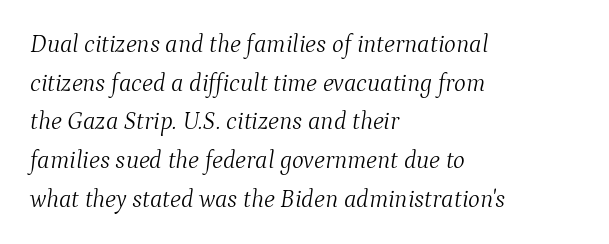
Notice how the stems are inclined rather than vertical — that's the hallmark of italics. Whoever set this chose a conventional vertical rhythm. All the whitespace from short lines collects on the right. In terms of letterspacing, this is plain default setting. Honestly, there is no underline to notice here at all. Stroke mass is kept to a normal reading level or below.
